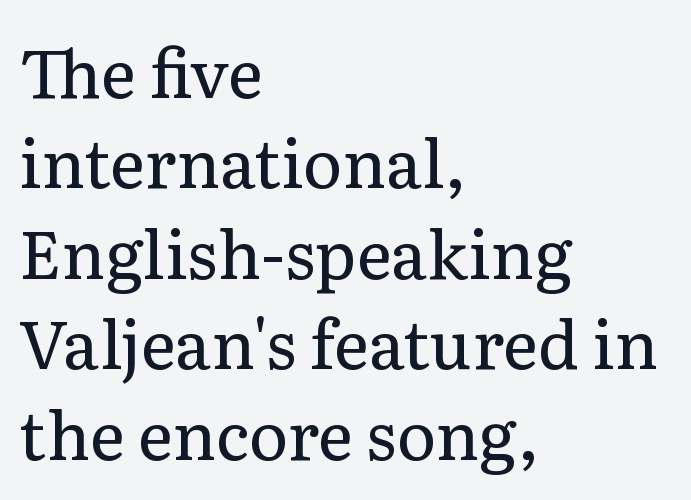
{"serif": "yes", "italic": "no", "bold": "no", "weight": "regular", "width": "normal", "stroke_contrast": "low", "x_height": "medium", "monospaced": "no", "underline": "no", "align": "left", "line_spacing": "normal", "line_spacing_ratio": 1.35, "letter_spacing": "normal", "letter_spacing_em": 0.0, "glyph_px": 67}
